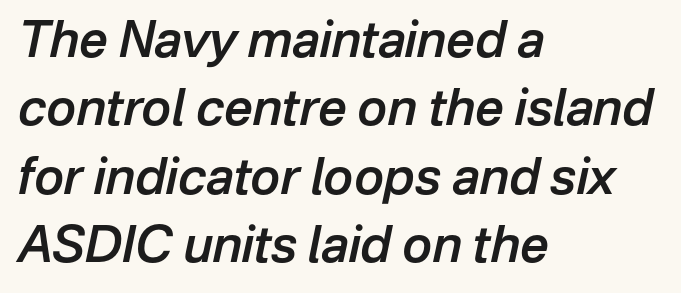
{"italic": "yes", "lean": "right", "slant_degrees": 12, "bold": "semi", "weight": "semibold", "width": "normal", "stroke_contrast": "low", "x_height": "medium", "monospaced": "no", "underline": "no", "align": "left", "line_spacing": "normal", "line_spacing_ratio": 1.37, "letter_spacing": "normal", "letter_spacing_em": 0.0, "glyph_px": 50}
